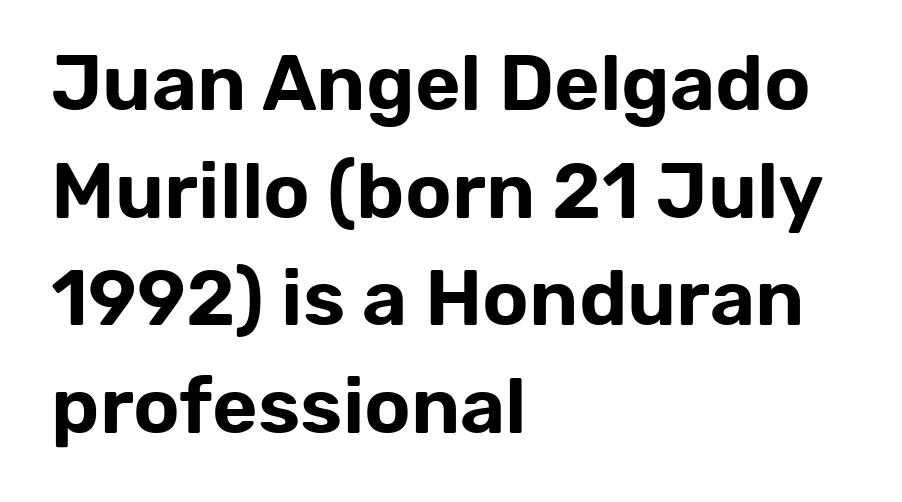
{"serif": "no", "italic": "no", "width": "normal", "stroke_contrast": "low", "x_height": "medium", "monospaced": "no", "underline": "no", "align": "left", "line_spacing": "normal", "line_spacing_ratio": 1.38, "letter_spacing": "normal", "letter_spacing_em": 0.0, "glyph_px": 78}
